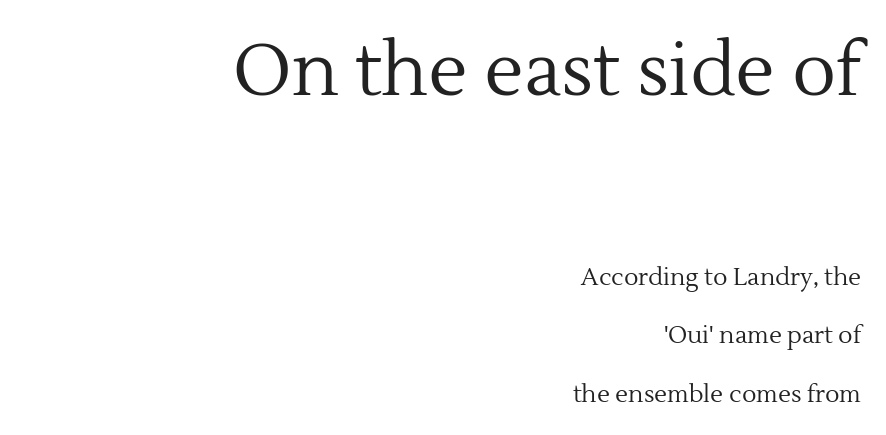
The image shows 73 px regular-weight serif type, upright; set right-aligned, loose line spacing (2.44x), normal letter spacing, not underlined; the first (top) block is 3.04x larger; a medium x-height.
